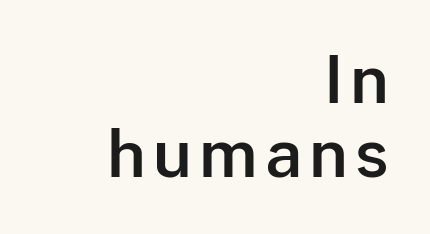
{"serif": "no", "italic": "no", "width": "normal", "stroke_contrast": "low", "x_height": "medium", "monospaced": "no", "underline": "no", "align": "right", "line_spacing": "tight", "line_spacing_ratio": 1.14, "glyph_px": 65}
